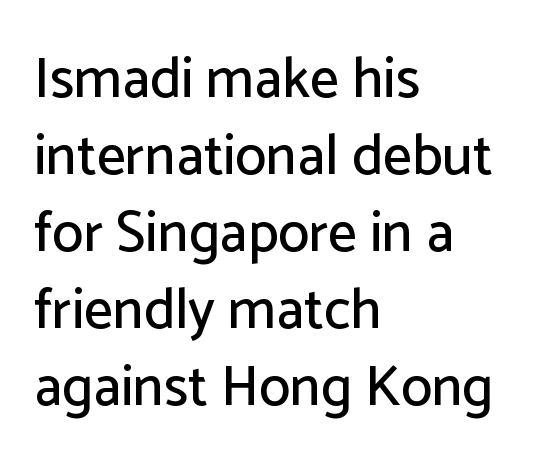
Q: Is the text italic (slanted)? A: No, it is upright.
Q: Is the typeface a serif or a sans-serif typeface? A: Sans-serif.
Q: Is the text underlined? A: No.
Q: How is the paragraph aligned? A: Left-aligned.
Q: Is the spacing between letters normal or unusually wide? A: Normal.
Q: Is the spacing between lines tight, normal or loose? A: Normal.
Q: Width (condensed, normal, or wide)? A: Normal.
Q: Stroke contrast? A: Low.
Q: x-height? A: Medium.
Q: Monospaced? A: No.
